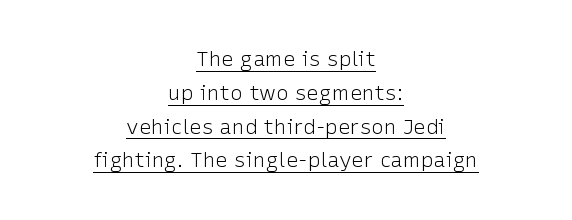
The image shows 21 px text type, upright; set centered, normal line spacing (1.61x), normal letter spacing, underlined.
